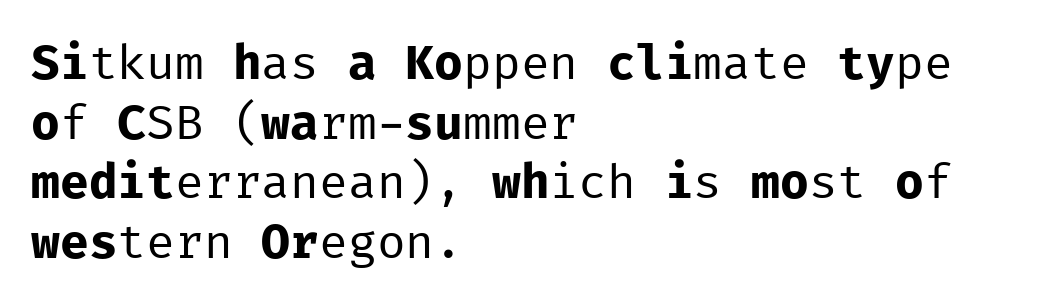
{"serif": "no", "italic": "no", "bold": "no", "weight": "regular", "width": "normal", "stroke_contrast": "low", "x_height": "medium", "monospaced": "yes", "underline": "no", "align": "left", "line_spacing_ratio": 1.24, "letter_spacing": "normal", "letter_spacing_em": 0.0, "glyph_px": 48}
